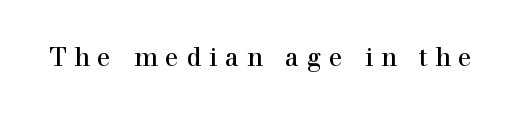
{"italic": "no", "bold": "no", "underline": "no", "letter_spacing": "wide", "letter_spacing_em": 0.31, "glyph_px": 25}
